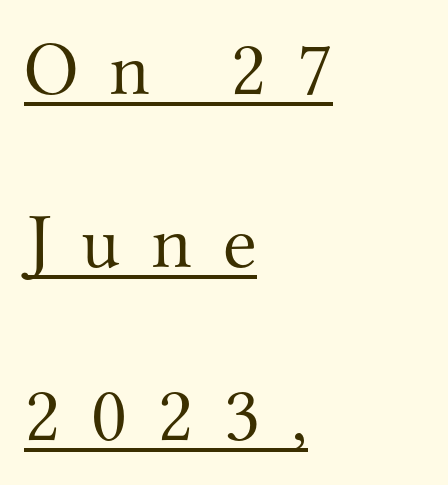
{"serif": "yes", "italic": "no", "bold": "no", "weight": "light", "width": "normal", "stroke_contrast": "medium", "x_height": "small", "monospaced": "no", "underline": "yes", "align": "left", "line_spacing": "loose", "line_spacing_ratio": 2.22, "letter_spacing": "wide", "letter_spacing_em": 0.39, "glyph_px": 78}
